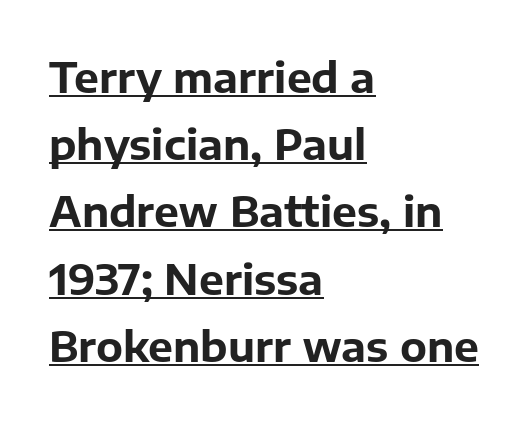
{"serif": "no", "italic": "no", "bold": "yes", "weight": "bold", "width": "normal", "stroke_contrast": "low", "x_height": "medium", "monospaced": "no", "underline": "yes", "align": "left", "line_spacing": "normal", "line_spacing_ratio": 1.6, "letter_spacing": "normal", "letter_spacing_em": 0.0, "glyph_px": 42}
